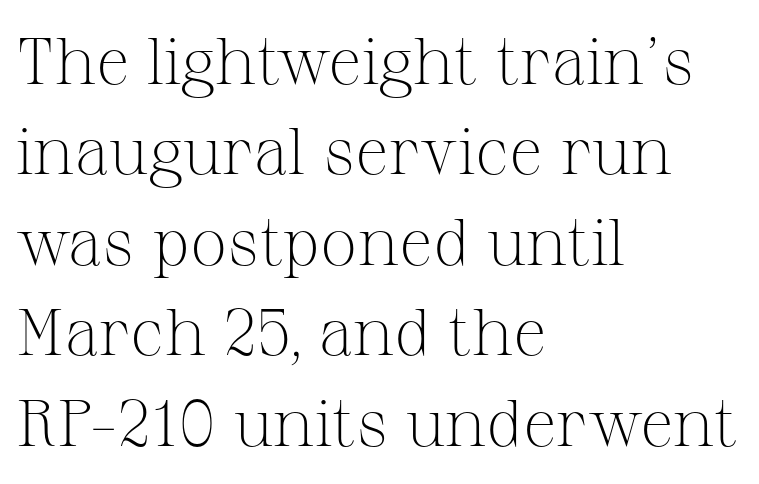
{"serif": "yes", "italic": "no", "bold": "no", "weight": "light", "width": "normal", "stroke_contrast": "medium", "x_height": "medium", "monospaced": "no", "underline": "no", "align": "left", "line_spacing": "normal", "line_spacing_ratio": 1.37, "letter_spacing": "normal", "letter_spacing_em": 0.0, "glyph_px": 66}
